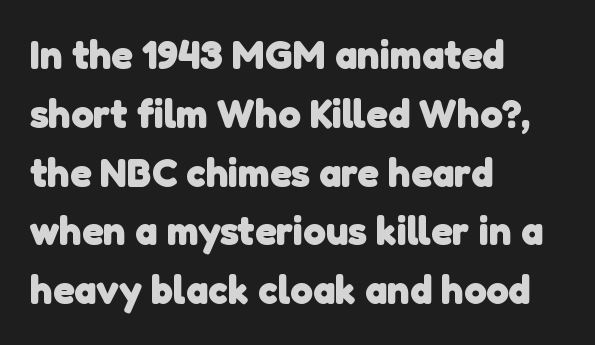
The image shows 40 px heavy sans-serif type; set left-aligned, normal line spacing (1.47x), normal letter spacing, not underlined; low stroke contrast and a medium x-height.
